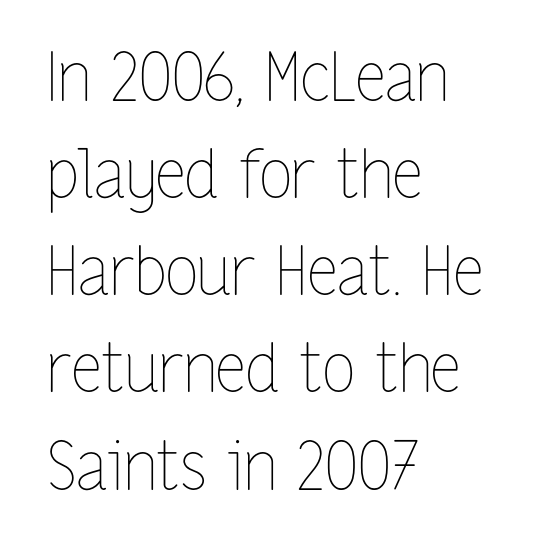
The letters sit at their default tracking, neither squeezed nor spread. The letterforms sit at book weight or below. The lines sit at an ordinary, default distance from one another. The ragged edge is on the right, which tells us the setting is flush left. Note the varied advance widths — an 'i' is clearly narrower than an 'm'.
